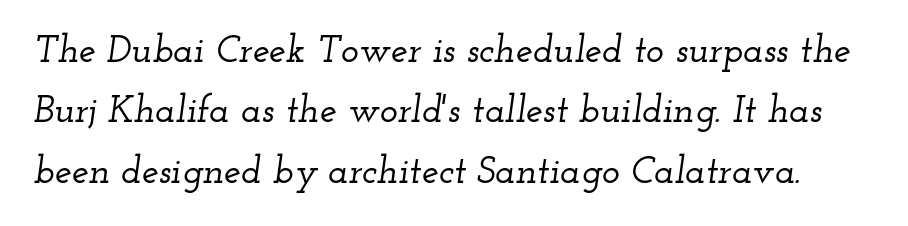
{"serif": "yes", "italic": "yes", "lean": "right", "slant_degrees": 12, "width": "wide", "stroke_contrast": "low", "x_height": "small", "monospaced": "no", "underline": "no", "line_spacing": "normal", "line_spacing_ratio": 1.59, "letter_spacing": "normal", "letter_spacing_em": 0.0, "glyph_px": 38}
